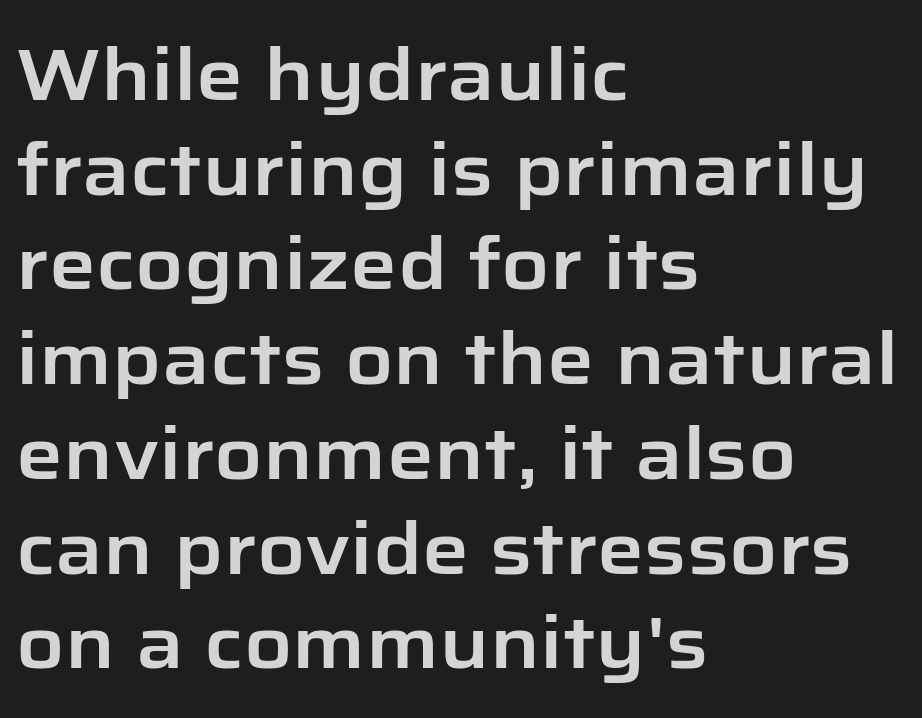
Nobody drew a line under any word here. Looks like regular typesetting: each glyph gets only the width it needs. Layout note: lines flush left. It's the straight-up-and-down kind of type. A typesetter would call this zero additional tracking.
